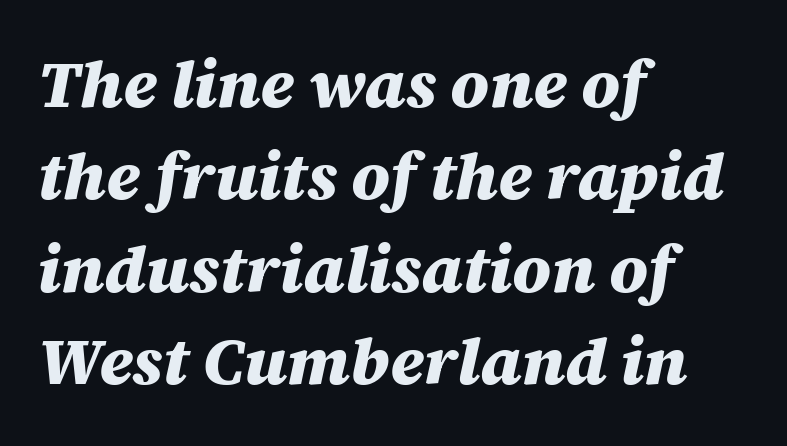
A normal amount of white space separates one row of letters from the next. The face used here is proportionally spaced, like ordinary book or web type. Unmarked baselines from the first word to the last. These lines stack with their left ends in a neat column.
